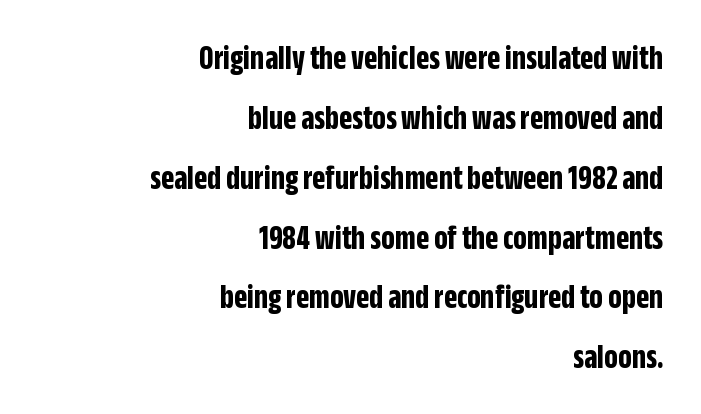
{"serif": "no", "italic": "no", "bold": "yes", "weight": "bold", "width": "condensed", "stroke_contrast": "low", "x_height": "large", "monospaced": "no", "underline": "no", "align": "right", "line_spacing_ratio": 1.76, "letter_spacing": "normal", "letter_spacing_em": 0.0, "glyph_px": 34}
